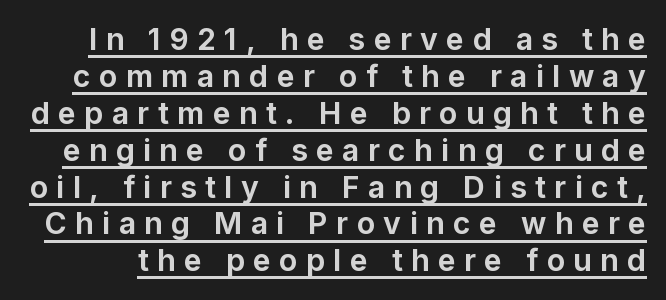
{"serif": "no", "italic": "no", "bold": "yes", "weight": "bold", "width": "normal", "stroke_contrast": "low", "x_height": "medium", "monospaced": "no", "underline": "yes", "line_spacing_ratio": 1.23, "letter_spacing": "wide", "letter_spacing_em": 0.28, "glyph_px": 30}
